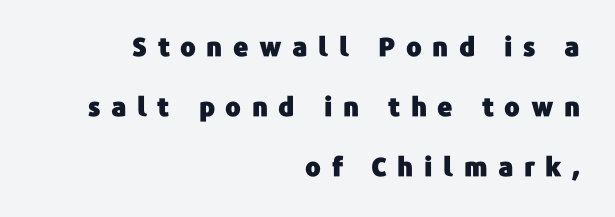
The image shows 26 px text type, upright; set right-aligned, loose line spacing (2.3x), unusually wide letter spacing (+0.4 em), not underlined.
